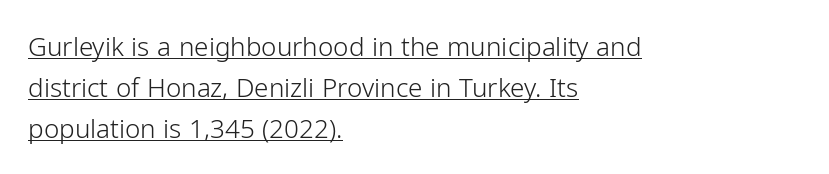
The lettering stays uniformly vertical, giving the passage a roman look. In designer terms, the underline attribute is active on this setting. Unbolded letterforms with no extra heft. If you drew a ruler down the left edge, every line would touch it. The passage shown stacks its lines at a standard gap. Tracking value appears to be zero — textbook default spacing.
